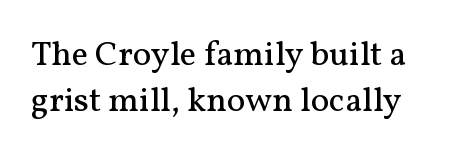
Q: Is the text bold? A: No.
Q: Is the text italic (slanted)? A: No, it is upright.
Q: Is the typeface a serif or a sans-serif typeface? A: Serif.
Q: Is the text underlined? A: No.
Q: Is the spacing between letters normal or unusually wide? A: Normal.
Q: Is the spacing between lines tight, normal or loose? A: Normal.
Q: Width (condensed, normal, or wide)? A: Normal.
Q: Stroke contrast? A: Medium.
Q: x-height? A: Medium.
Q: Monospaced? A: No.
